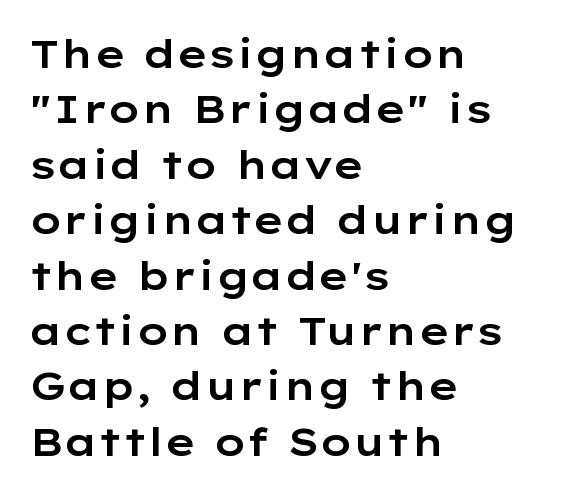
{"serif": "no", "italic": "no", "width": "wide", "stroke_contrast": "low", "x_height": "medium", "monospaced": "no", "underline": "no", "align": "left", "line_spacing": "normal", "line_spacing_ratio": 1.42, "letter_spacing": "normal", "letter_spacing_em": 0.0, "glyph_px": 39}
